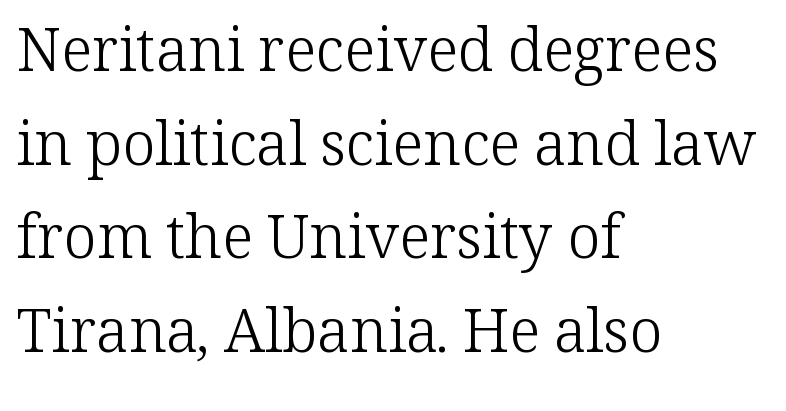
{"serif": "yes", "italic": "no", "bold": "no", "weight": "light", "width": "normal", "stroke_contrast": "low", "x_height": "medium", "monospaced": "no", "underline": "no", "align": "left", "line_spacing": "normal", "line_spacing_ratio": 1.56, "letter_spacing": "normal", "letter_spacing_em": 0.0, "glyph_px": 60}
